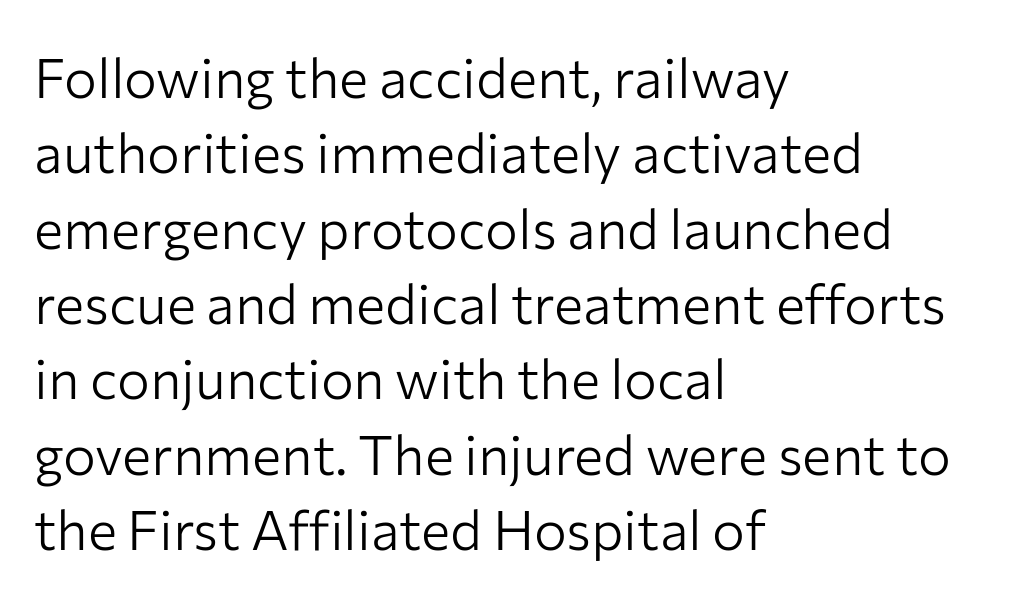
Anything drawn beneath the words? Only blank space. Posture: vertical. Stem width sits at or under what a default text font uses. Leading: standard. Compared with a centered layout, this one pins lines to the left instead.
